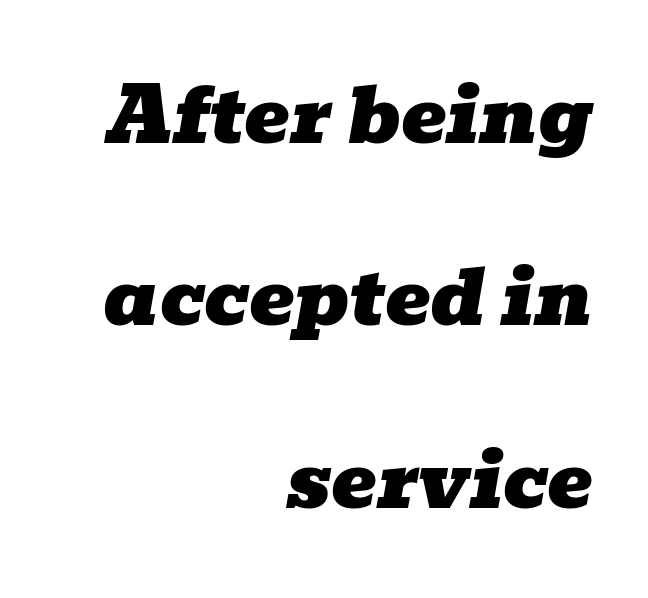
The image shows 76 px wide serif type, italic (leaning right); set right-aligned, loose line spacing (2.4x), normal letter spacing, not underlined; low stroke contrast and a medium x-height.
